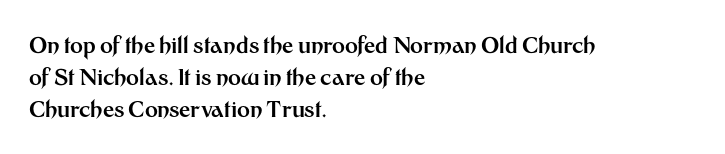
Q: Is the text bold? A: Yes.
Q: Is the text italic (slanted)? A: No, it is upright.
Q: Is the text underlined? A: No.
Q: How is the paragraph aligned? A: Left-aligned.
Q: Is the spacing between letters normal or unusually wide? A: Normal.
Q: Is the spacing between lines tight, normal or loose? A: Normal.
